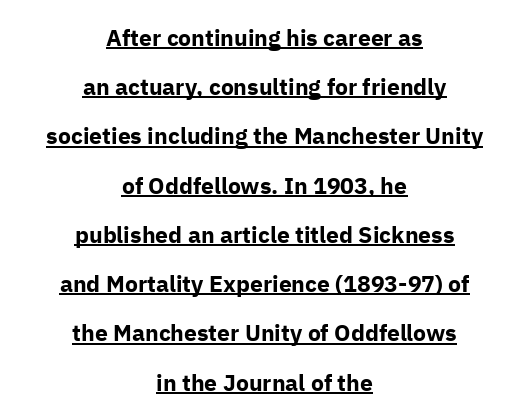
The image shows 23 px bold type, upright; set centered, loose line spacing (2.14x), normal letter spacing, underlined.
